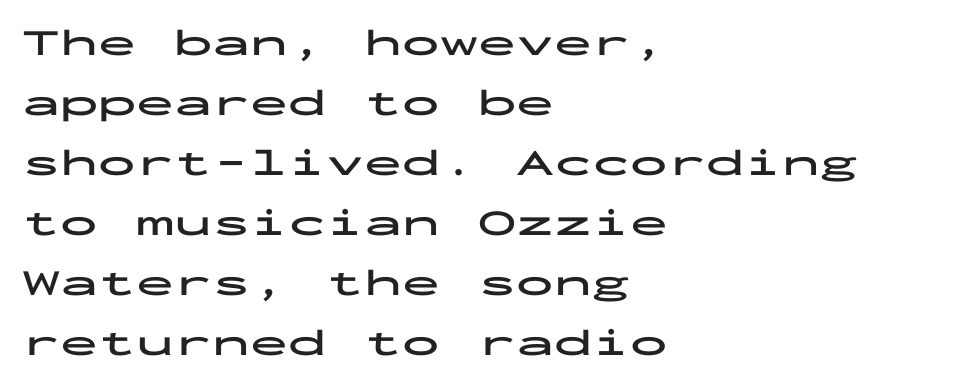
Honestly, there is no underline to notice here at all. Here the glyphs are tracked normally, forming tight word shapes. The leading is moderate, giving the passage an even texture. No feet cap the strokes, marking this as sans-serif type. Chunky letters — that's bold for sure.
